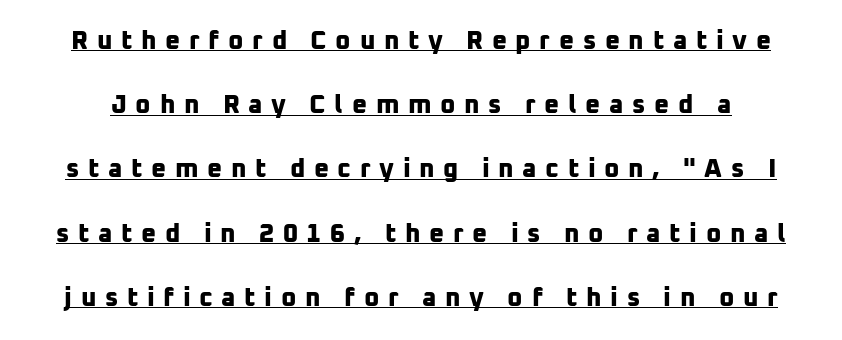
The string is rendered with underlining switched on. Notice the wide empty band between every row — that's loose leading. Caption: bold face, heavy strokes. The tracking jumps out immediately: characters are airy and widely separated.
